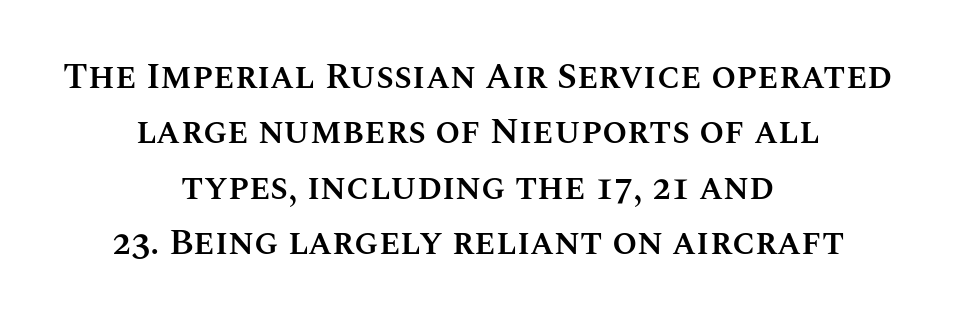
{"italic": "no", "bold": "semi", "weight": "semibold", "width": "normal", "stroke_contrast": "medium", "x_height": "large", "monospaced": "no", "underline": "no", "align": "center", "line_spacing": "normal", "line_spacing_ratio": 1.54, "letter_spacing": "normal", "letter_spacing_em": 0.0, "glyph_px": 36}
